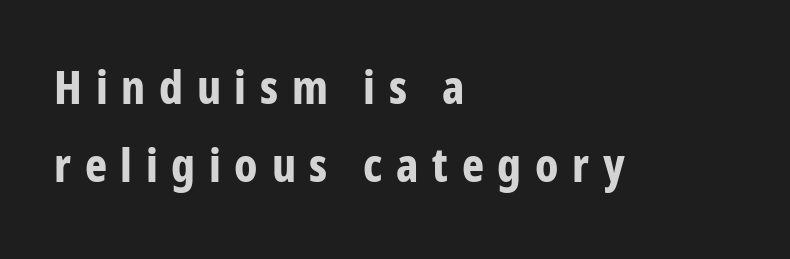
{"serif": "no", "italic": "no", "bold": "yes", "weight": "bold", "width": "condensed", "stroke_contrast": "low", "x_height": "medium", "monospaced": "no", "underline": "no", "align": "left", "line_spacing": "normal", "line_spacing_ratio": 1.66, "letter_spacing": "wide", "letter_spacing_em": 0.29, "glyph_px": 47}
